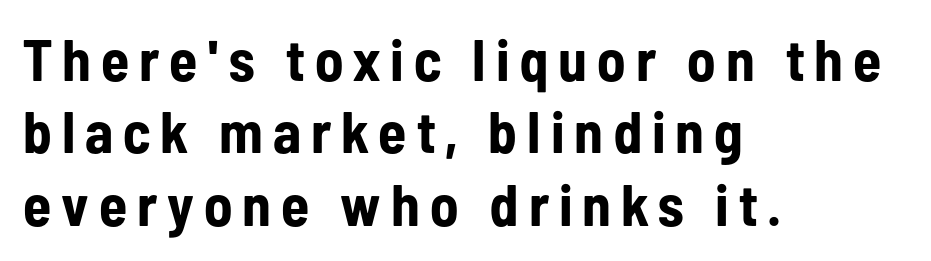
Q: Is the text bold? A: Yes.
Q: Is the text italic (slanted)? A: No, it is upright.
Q: Is the typeface a serif or a sans-serif typeface? A: Sans-serif.
Q: Is the text underlined? A: No.
Q: How is the paragraph aligned? A: Left-aligned.
Q: Is the spacing between lines tight, normal or loose? A: Normal.
Q: Width (condensed, normal, or wide)? A: Condensed.
Q: Stroke contrast? A: Low.
Q: x-height? A: Medium.
Q: Monospaced? A: No.
